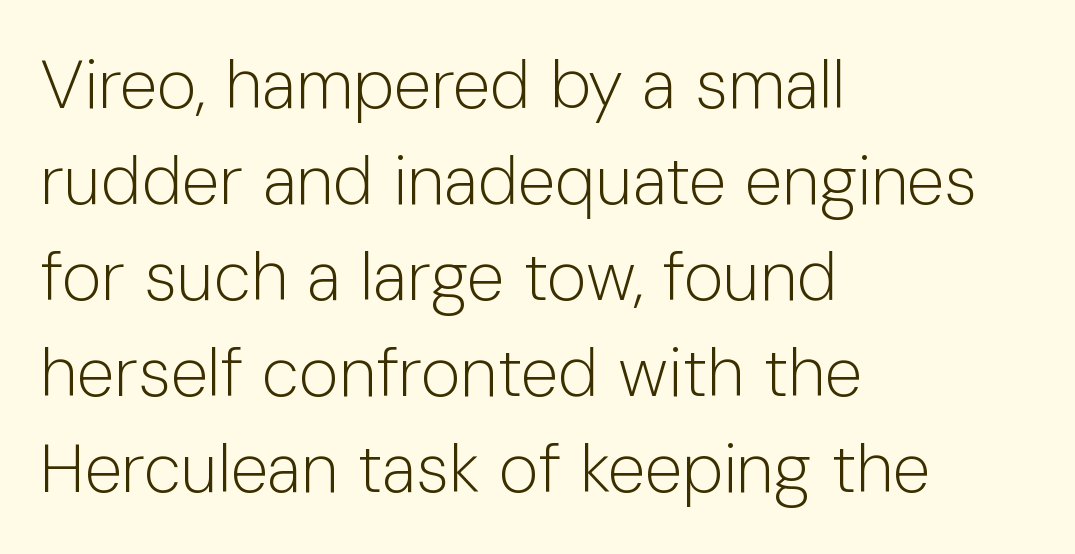
{"serif": "no", "italic": "no", "bold": "no", "weight": "light", "width": "normal", "stroke_contrast": "low", "x_height": "medium", "monospaced": "no", "underline": "no", "align": "left", "line_spacing": "normal", "line_spacing_ratio": 1.41, "letter_spacing": "normal", "letter_spacing_em": 0.0, "glyph_px": 68}
